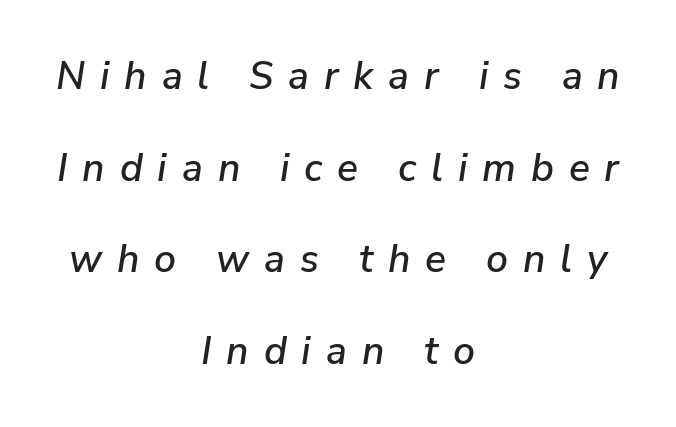
{"italic": "yes", "lean": "right", "slant_degrees": 9, "width": "normal", "stroke_contrast": "low", "x_height": "medium", "monospaced": "no", "underline": "no", "align": "center", "line_spacing": "loose", "line_spacing_ratio": 2.35, "letter_spacing": "wide", "letter_spacing_em": 0.38, "glyph_px": 39}
